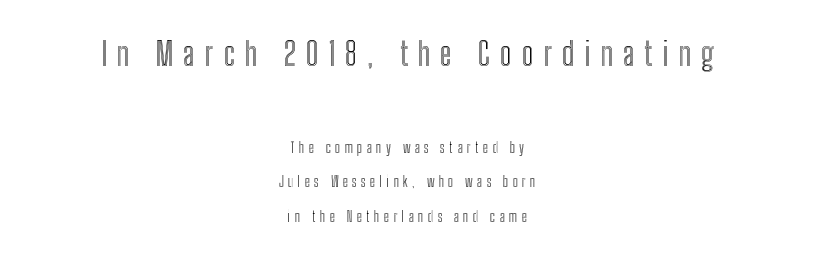
{"italic": "no", "width": "condensed", "x_height": "medium", "monospaced": "no", "underline": "no", "align": "center", "line_spacing": "loose", "line_spacing_ratio": 2.47, "letter_spacing": "wide", "letter_spacing_em": 0.31, "larger_block": "first", "size_ratio": 2.29, "glyph_px": 32}
